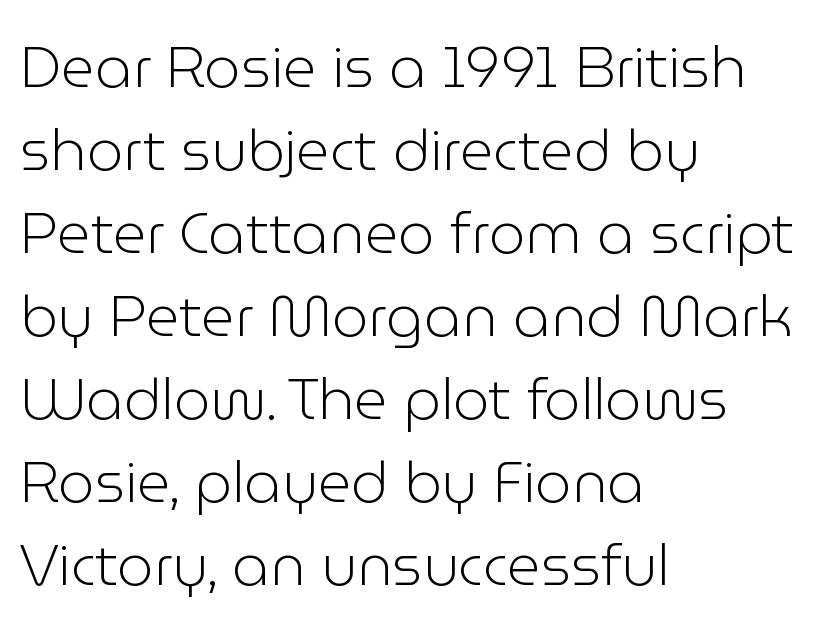
The image shows 58 px light sans-serif type, upright; set left-aligned, normal line spacing (1.43x), normal letter spacing, not underlined; low stroke contrast and a medium x-height.
